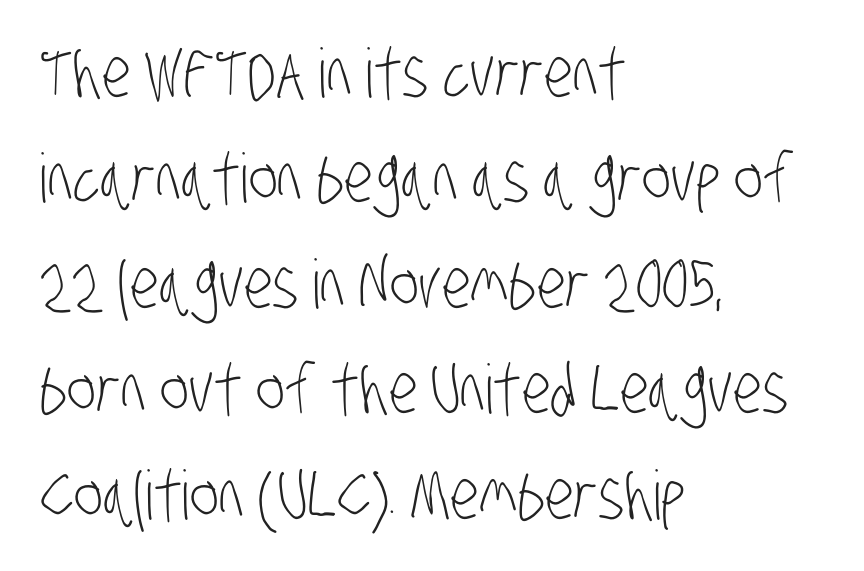
The image shows 68 px light, condensed sans-serif type; set left-aligned, normal line spacing (1.55x), normal letter spacing, not underlined; low stroke contrast and a large x-height.
